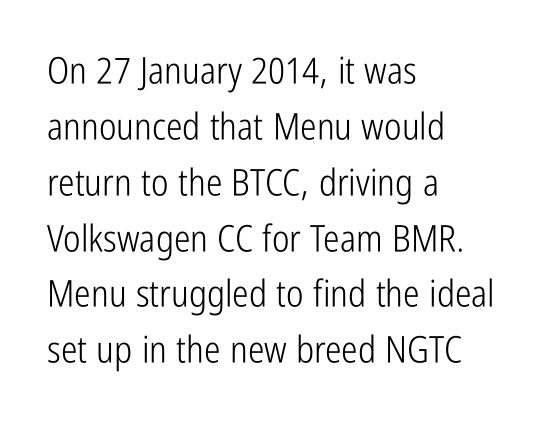
The image shows 37 px light, condensed sans-serif type, upright; set left-aligned, normal line spacing (1.51x), normal letter spacing, not underlined; low stroke contrast and a medium x-height.
